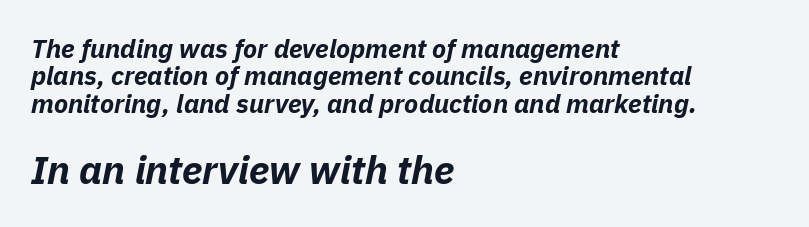
Q: Is the text bold? A: Yes.
Q: Is the text italic (slanted)? A: Yes, it leans right by about 11 degrees.
Q: Is the text underlined? A: No.
Q: How is the paragraph aligned? A: Left-aligned.
Q: Is the spacing between letters normal or unusually wide? A: Normal.
Q: Is the spacing between lines tight, normal or loose? A: Tight.
Q: Which block of text is set in a larger size, the first (top) or the second (bottom)? A: The second (bottom) one.
Q: Width (condensed, normal, or wide)? A: Normal.
Q: Stroke contrast? A: Low.
Q: x-height? A: Medium.
Q: Monospaced? A: No.
